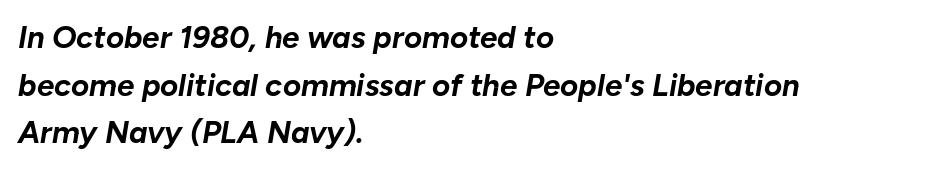
The image shows 31 px bold type, italic (leaning right); set left-aligned, normal line spacing (1.54x), normal letter spacing, not underlined; low stroke contrast and a medium x-height.
